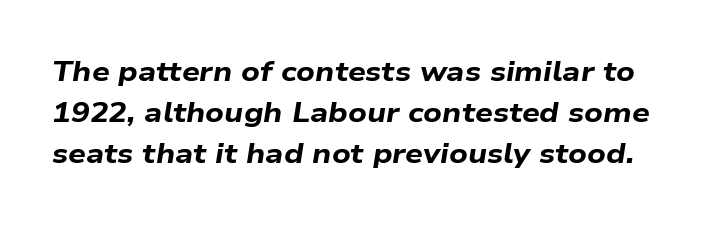
Q: Is the text bold? A: Yes.
Q: Is the text italic (slanted)? A: Yes, it leans right by about 9 degrees.
Q: Is the text underlined? A: No.
Q: Is the spacing between letters normal or unusually wide? A: Normal.
Q: Is the spacing between lines tight, normal or loose? A: Normal.
Q: Width (condensed, normal, or wide)? A: Wide.
Q: Stroke contrast? A: Low.
Q: x-height? A: Medium.
Q: Monospaced? A: No.
